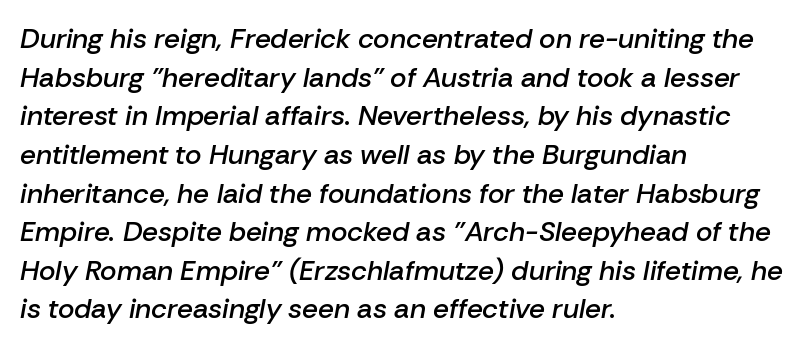
{"italic": "yes", "lean": "right", "slant_degrees": 10, "bold": "semi", "weight": "semibold", "width": "normal", "stroke_contrast": "low", "x_height": "medium", "monospaced": "no", "underline": "no", "align": "left", "line_spacing": "normal", "line_spacing_ratio": 1.38, "letter_spacing": "normal", "letter_spacing_em": 0.0, "glyph_px": 28}
